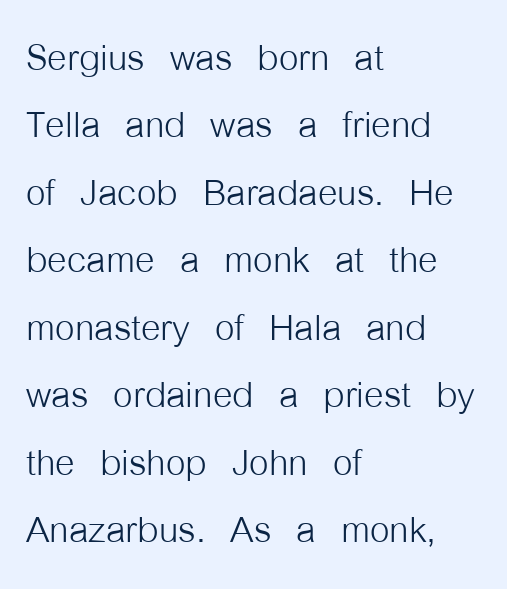
{"serif": "no", "italic": "no", "bold": "no", "weight": "light", "width": "condensed", "stroke_contrast": "low", "x_height": "medium", "monospaced": "no", "underline": "no", "align": "left", "line_spacing": "normal", "line_spacing_ratio": 1.35, "letter_spacing": "normal", "letter_spacing_em": 0.0, "glyph_px": 50}
